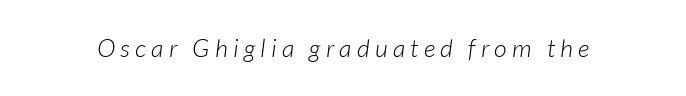
{"bold": "no", "underline": "no", "letter_spacing": "wide", "letter_spacing_em": 0.21, "glyph_px": 25}
